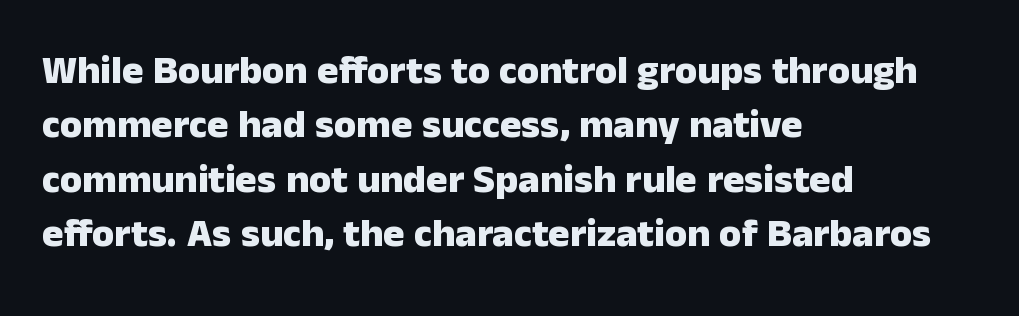
These lines are set flush left with a ragged right edge. I'd describe the lettering as bold — thick and assertive. The typeface chosen for these lines omits serifs. A typesetter would call this zero additional tracking. Vertically, the passage feels balanced, rows spaced as you'd expect. The strip under each line holds only bare page.
